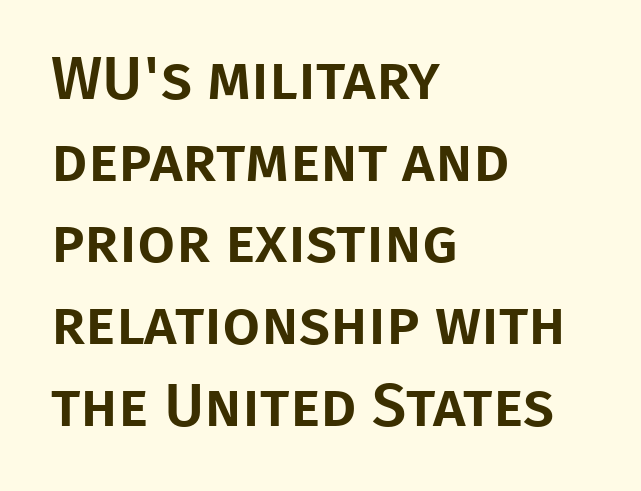
The image shows 61 px sans-serif type, upright; set left-aligned, normal line spacing (1.34x), normal letter spacing, not underlined; low stroke contrast and a large x-height.
